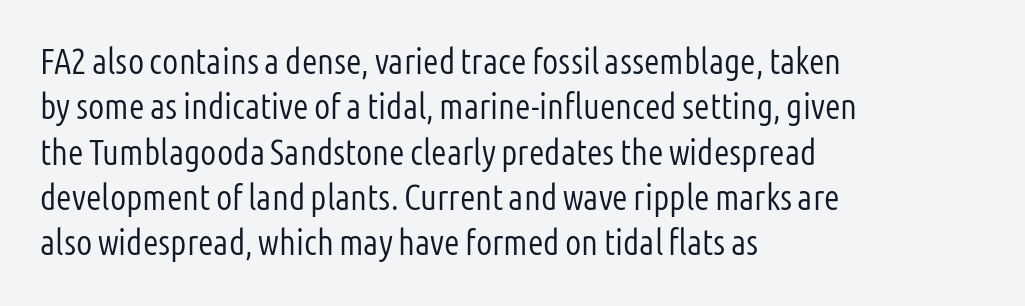
The baseline area is clear. Unlike a traditional serif, this face leaves its strokes unadorned. Spacing verdict: proportional, widths tailored to each character. The leading is moderate, giving the passage an even texture.
